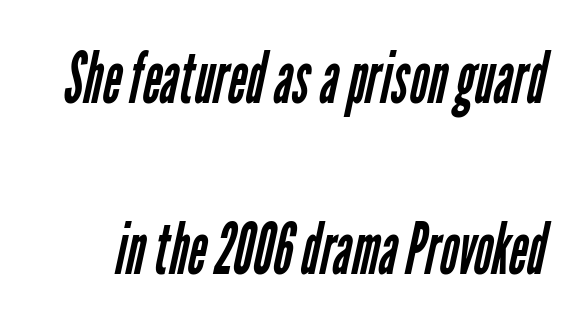
The typeface has the unassuming heft of standard copy or less. Caption: standard tracking, unaltered. Plain, unruled lines of type. Vertical spacing — loose. This rendering employs a face without finishing strokes, i.e., a sans-serif. The passage shown is typed in a proportional face where columns would drift.
